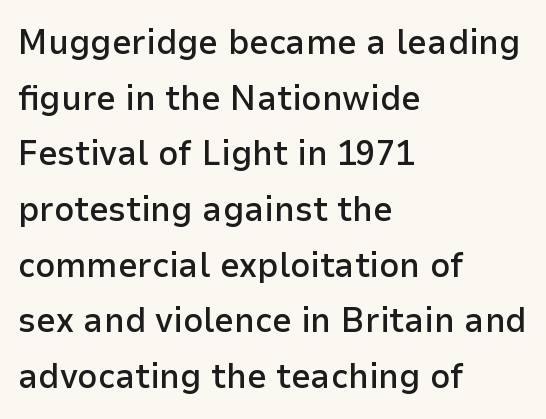
Rendered with straight, roman letterforms. These lines are set flush left with a ragged right edge. Evenly set lines give the paragraph a standard silhouette. I'd describe the lettering as semibold — firm but not a full bold. The font family rendered here belongs to the sans-serif group.
